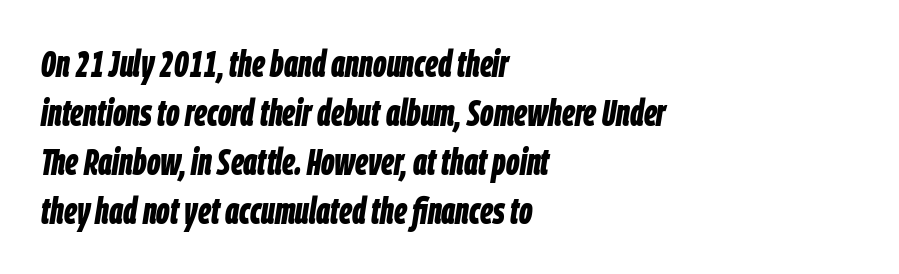
The font's italic variant was chosen for this text. Nobody drew a line under any word here. Words appear dense and cohesive because spacing is normal. The lines sit at an ordinary, default distance from one another. Think of a printed novel: that variable character pitch is what you see here.
